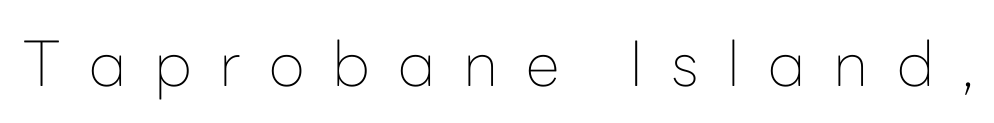
The image shows 62 px thin sans-serif type, upright; set unusually wide letter spacing (+0.45 em), not underlined; low stroke contrast and a medium x-height.
